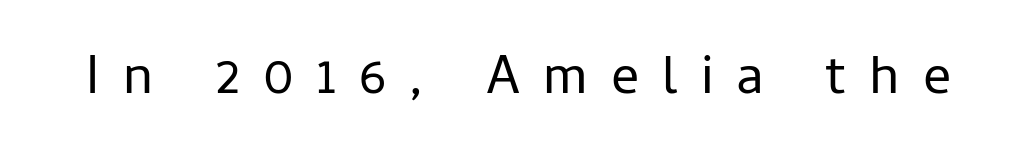
Posture: straight, roman, zero tilt. Students, note that the glyphs here are deliberately spaced far apart. The foot of each line stays bare and open. In terms of letterform style, serifs are entirely absent.
